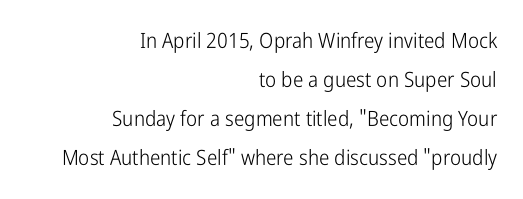
The font is comparable to plain body text, perhaps lighter. This rendering uses right alignment, leaving the left contour irregular. This rendering leaves character spacing at its baseline value. Honestly, there is no underline to notice here at all.
